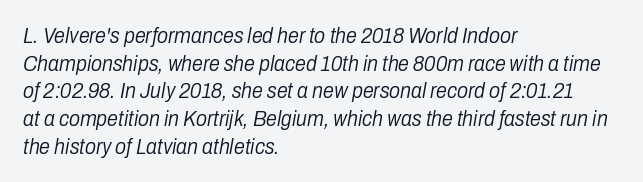
Q: Is the text bold? A: No.
Q: Is the text italic (slanted)? A: Yes, it leans right by about 10 degrees.
Q: Is the text underlined? A: No.
Q: How is the paragraph aligned? A: Left-aligned.
Q: Is the spacing between letters normal or unusually wide? A: Normal.
Q: Is the spacing between lines tight, normal or loose? A: Normal.
